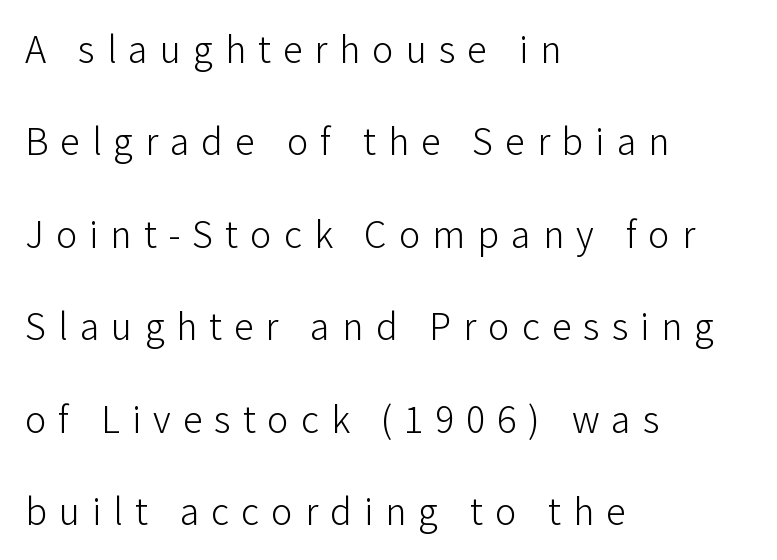
The image shows 40 px light sans-serif type, upright; set left-aligned, loose line spacing (2.31x), unusually wide letter spacing (+0.3 em), not underlined; low stroke contrast and a medium x-height.
